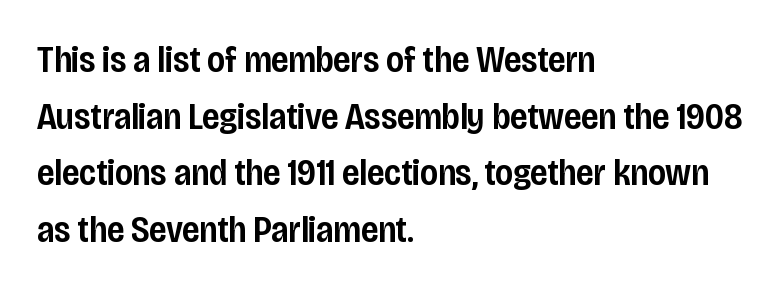
Q: Is the text bold? A: Semi-bold.
Q: Is the text italic (slanted)? A: No, it is upright.
Q: Is the typeface a serif or a sans-serif typeface? A: Sans-serif.
Q: Is the text underlined? A: No.
Q: How is the paragraph aligned? A: Left-aligned.
Q: Is the spacing between letters normal or unusually wide? A: Normal.
Q: Is the spacing between lines tight, normal or loose? A: Normal.
Q: Width (condensed, normal, or wide)? A: Condensed.
Q: Stroke contrast? A: Low.
Q: x-height? A: Large.
Q: Monospaced? A: No.
